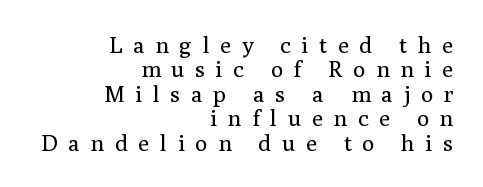
Q: Is the text bold? A: No.
Q: Is the text italic (slanted)? A: No, it is upright.
Q: Is the text underlined? A: No.
Q: How is the paragraph aligned? A: Right-aligned.
Q: Is the spacing between letters normal or unusually wide? A: Unusually wide.
Q: Is the spacing between lines tight, normal or loose? A: Tight.
